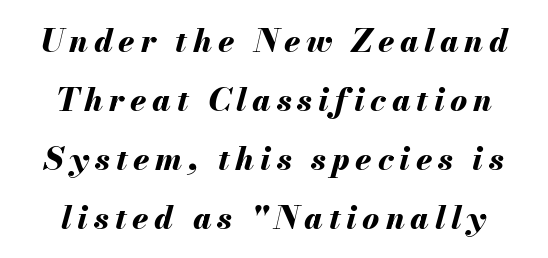
Q: Is the text bold? A: Yes.
Q: Is the text italic (slanted)? A: Yes, it leans right by about 13 degrees.
Q: Is the text underlined? A: No.
Q: How is the paragraph aligned? A: Centered.
Q: Width (condensed, normal, or wide)? A: Normal.
Q: Stroke contrast? A: Medium.
Q: x-height? A: Small.
Q: Monospaced? A: No.
